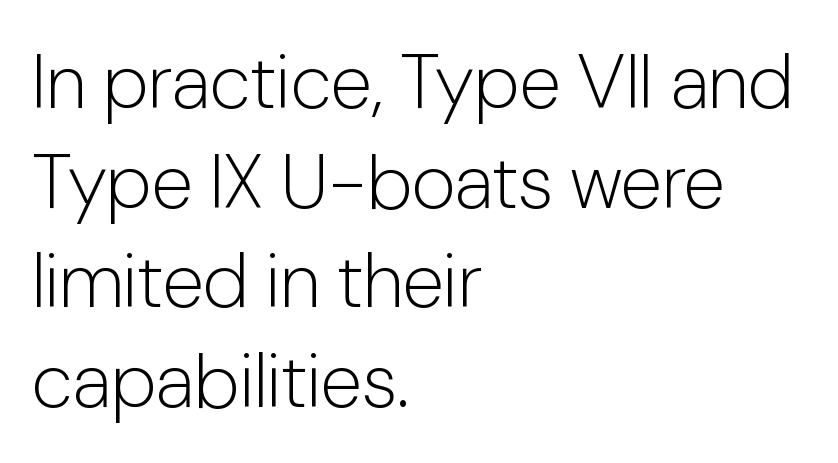
The image shows 76 px light sans-serif type, upright; set left-aligned, normal line spacing (1.31x), normal letter spacing, not underlined; low stroke contrast and a medium x-height.
